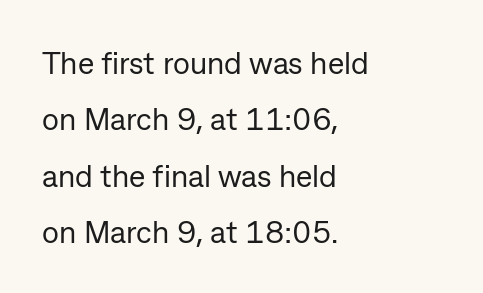
This sample has the flowing, uneven cadence of proportional lettering. Reading down the block, your eye returns to a fixed left position each line. The lettering stays uniformly vertical, giving the passage a roman look. Bare-footed words on every line.
